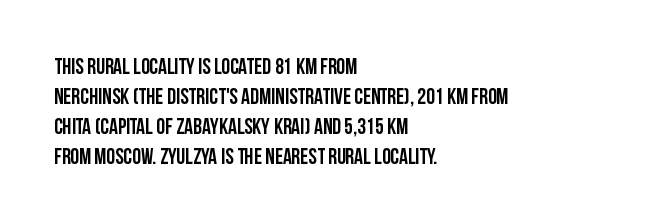
The paragraph shown leans on its left margin. This block has exactly the height ordinary leading produces. Italic: no, the glyphs are upright roman. The baseline area is clear.
